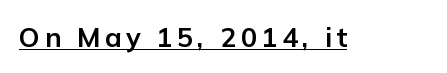
The image shows 27 px bold type, upright; set underlined.
